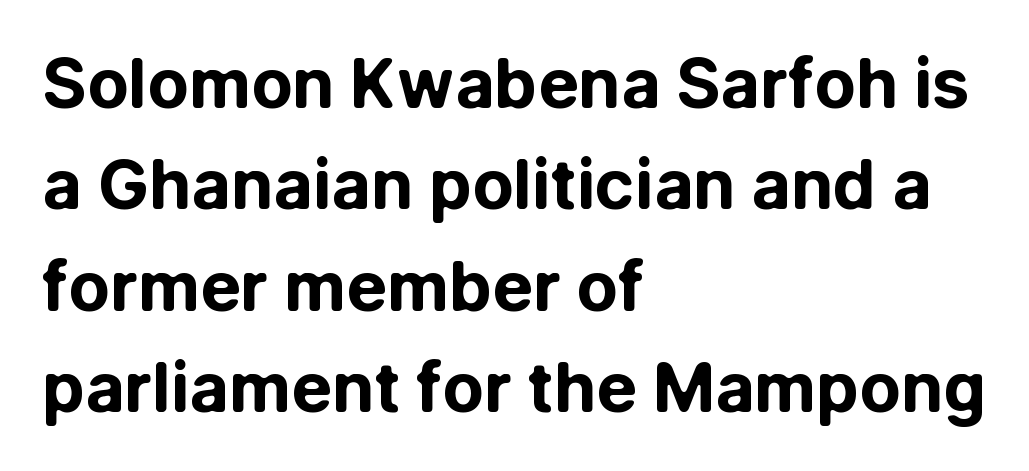
The image shows 68 px bold sans-serif type, upright; set left-aligned, normal line spacing (1.49x), normal letter spacing, not underlined; low stroke contrast and a medium x-height.
